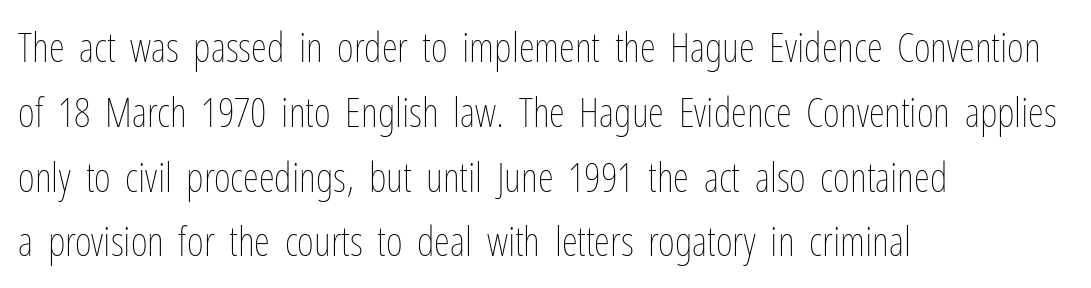
{"italic": "no", "bold": "no", "weight": "thin", "width": "condensed", "stroke_contrast": "low", "x_height": "medium", "monospaced": "no", "underline": "no", "align": "left", "line_spacing": "normal", "line_spacing_ratio": 1.58, "letter_spacing": "normal", "letter_spacing_em": 0.0, "glyph_px": 41}
